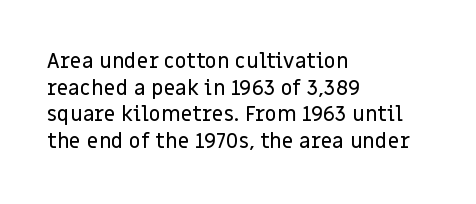
{"italic": "no", "underline": "no", "align": "left", "line_spacing": "normal", "line_spacing_ratio": 1.27, "letter_spacing": "normal", "letter_spacing_em": 0.0, "glyph_px": 21}
